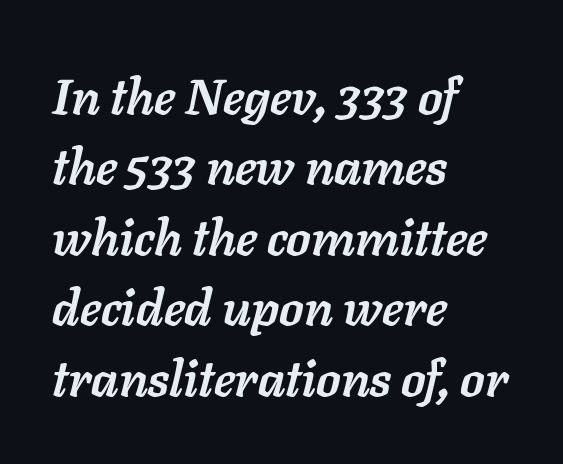
The image shows 50 px semibold type, italic (leaning right); set left-aligned, normal line spacing (1.41x), normal letter spacing, not underlined; low stroke contrast and a medium x-height.
